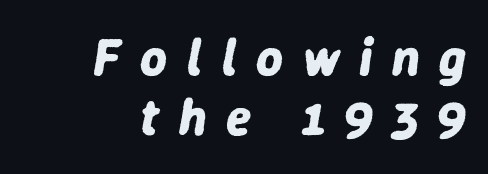
Q: Is the text bold? A: Yes.
Q: Is the text italic (slanted)? A: Yes, it leans right by about 9 degrees.
Q: Is the text underlined? A: No.
Q: How is the paragraph aligned? A: Right-aligned.
Q: Is the spacing between letters normal or unusually wide? A: Unusually wide.
Q: Is the spacing between lines tight, normal or loose? A: Tight.
Q: Width (condensed, normal, or wide)? A: Normal.
Q: Stroke contrast? A: Low.
Q: x-height? A: Medium.
Q: Monospaced? A: No.
